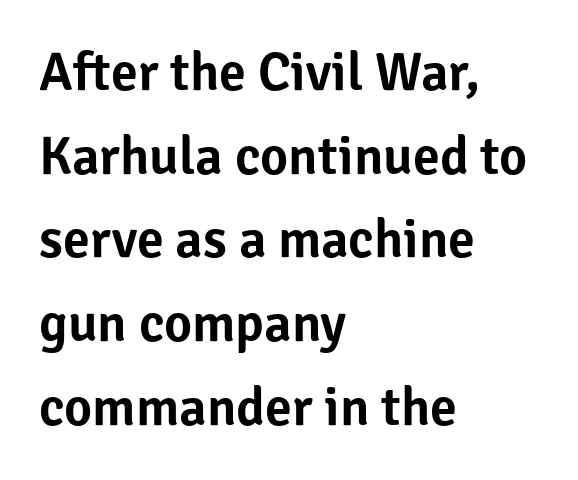
Do the letters lean? They stand straight. The tracking reads as untouched default to a designer's eye. The words here are not underlined. The passage is arranged the way most books set body copy — flush left. This block has exactly the height ordinary leading produces.
